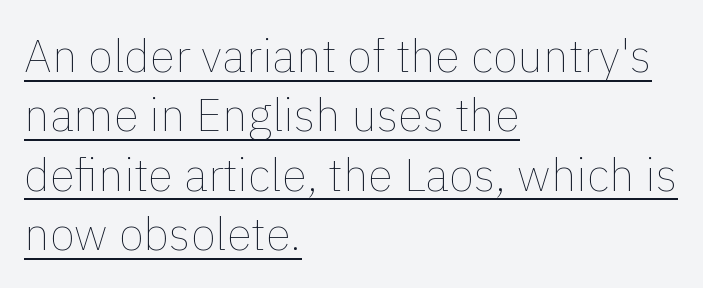
Spacing between characters is what you'd get straight out of the box. The characters are drawn with everyday or finer stroke widths. The letters advance in unequal steps, a hallmark of proportional type. The words here are underlined. Baseline-to-baseline distance is the conventional proportion of letter height.
